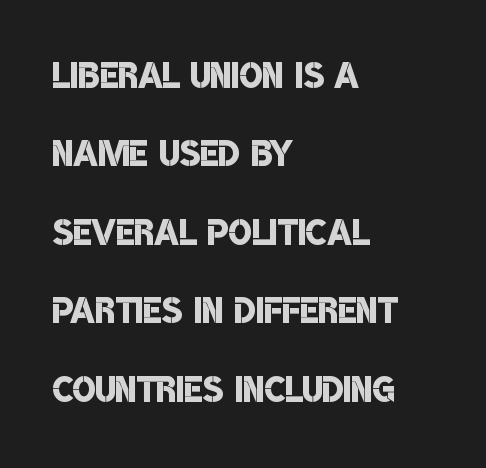
The image shows 49 px semibold, condensed sans-serif type; set left-aligned, normal line spacing (1.6x), normal letter spacing, not underlined; low stroke contrast and a large x-height.
